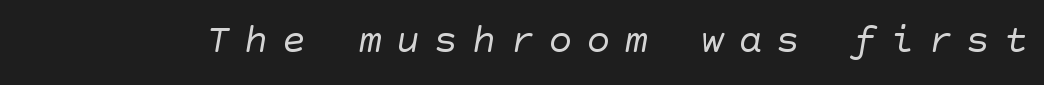
Q: Is the text bold? A: No.
Q: Is the typeface a serif or a sans-serif typeface? A: Sans-serif.
Q: Is the text underlined? A: No.
Q: Is the spacing between letters normal or unusually wide? A: Unusually wide.
Q: Width (condensed, normal, or wide)? A: Normal.
Q: Stroke contrast? A: Low.
Q: x-height? A: Large.
